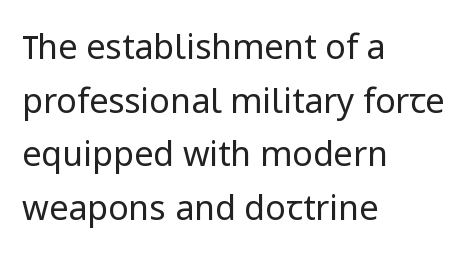
The image shows 34 px regular-weight sans-serif type, upright; set left-aligned, normal line spacing (1.58x), normal letter spacing, not underlined; low stroke contrast and a medium x-height.
